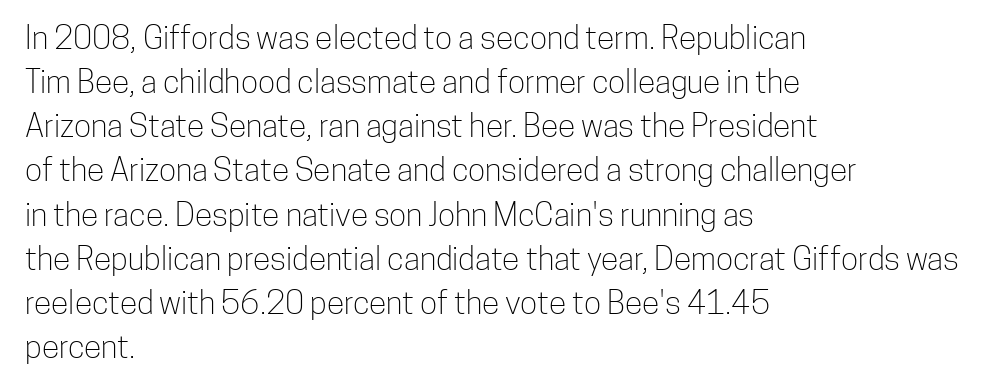
The image shows 32 px light, condensed sans-serif type, upright; set left-aligned, normal line spacing (1.38x), normal letter spacing, not underlined; low stroke contrast and a medium x-height.
